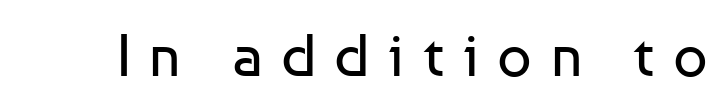
The image shows 60 px regular-weight sans-serif type, upright; set unusually wide letter spacing (+0.31 em), not underlined; low stroke contrast and a medium x-height.
